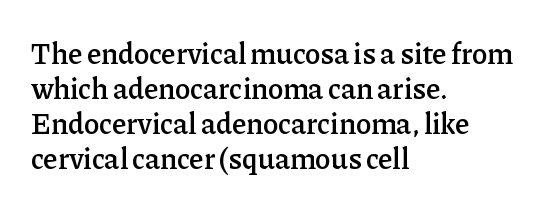
{"serif": "yes", "italic": "no", "bold": "semi", "weight": "semibold", "width": "normal", "stroke_contrast": "low", "x_height": "medium", "monospaced": "no", "underline": "no", "align": "left", "line_spacing_ratio": 1.21, "letter_spacing": "normal", "letter_spacing_em": 0.0, "glyph_px": 29}
